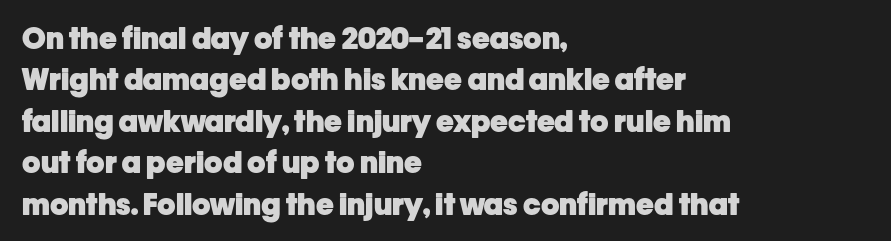
Do the letters lean? They stand straight. Spacing verdict: proportional, widths tailored to each character. Tracking here is standard; glyphs follow each other at the usual distance. Beneath every word, the page is bare.
